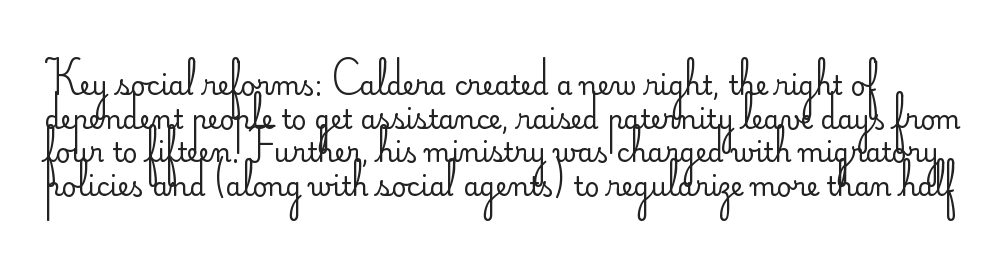
The image shows 26 px text type, upright; set normal line spacing (1.29x), normal letter spacing, not underlined.
